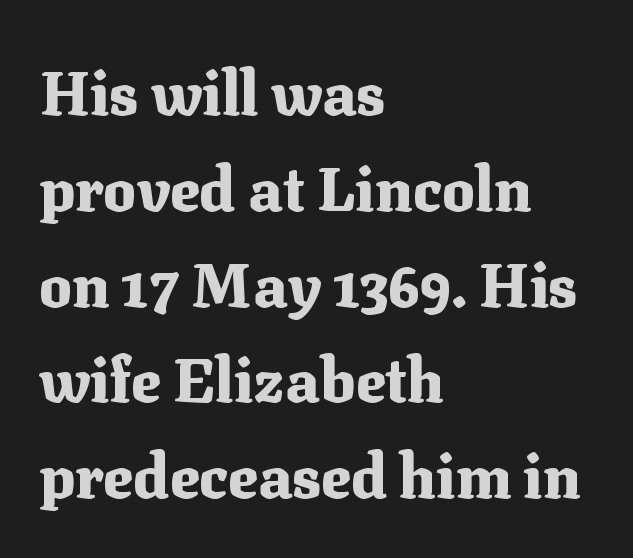
Check the space under the baseline: it is left empty. In terms of leading, this rendering sits right in the middle. The type family on display is of the serif kind. The face used here has the dense, thick strokes of a bold. Do the characters align in a grid? No, the font is proportional. These lines keep a tight, regular rhythm from letter to letter.
